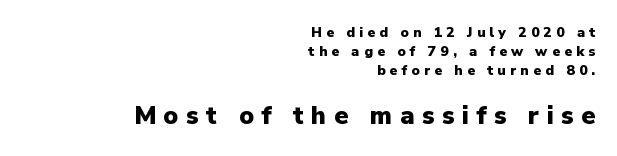
Q: Is the text bold? A: Yes.
Q: Is the text italic (slanted)? A: No, it is upright.
Q: Is the text underlined? A: No.
Q: How is the paragraph aligned? A: Right-aligned.
Q: Is the spacing between letters normal or unusually wide? A: Unusually wide.
Q: Is the spacing between lines tight, normal or loose? A: Normal.
Q: Which block of text is set in a larger size, the first (top) or the second (bottom)? A: The second (bottom) one.
